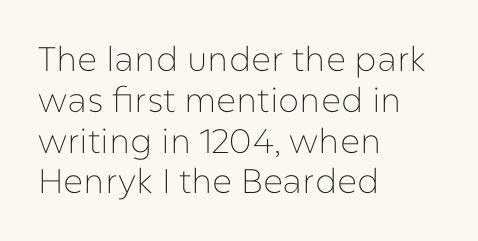
This rendering employs a face without finishing strokes, i.e., a sans-serif. Which margin do the lines hug? The left one — the right edge is uneven. The face looks like a standard text weight, possibly lighter. Ascenders rise straight up at ninety degrees. The face used here is rendered with its standard letterfit.
